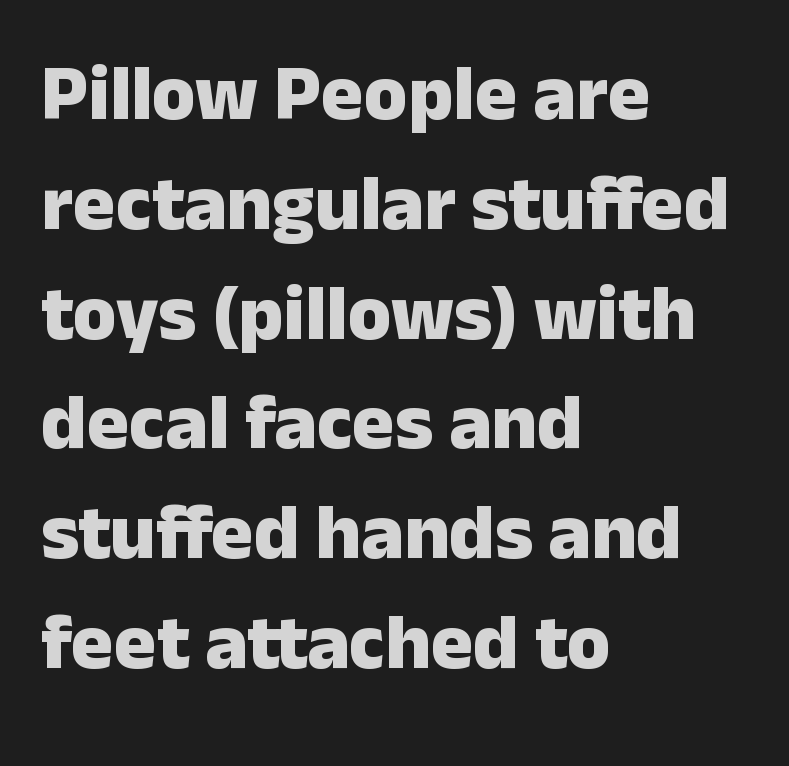
In terms of weight, the rendering is a true, heavy bold. This rendering uses left alignment, leaving the right contour irregular. The area under the type is left untouched. The typography opts for an upright posture over an oblique one. Observe the absence of serifs on each vertical stroke in this sample.
